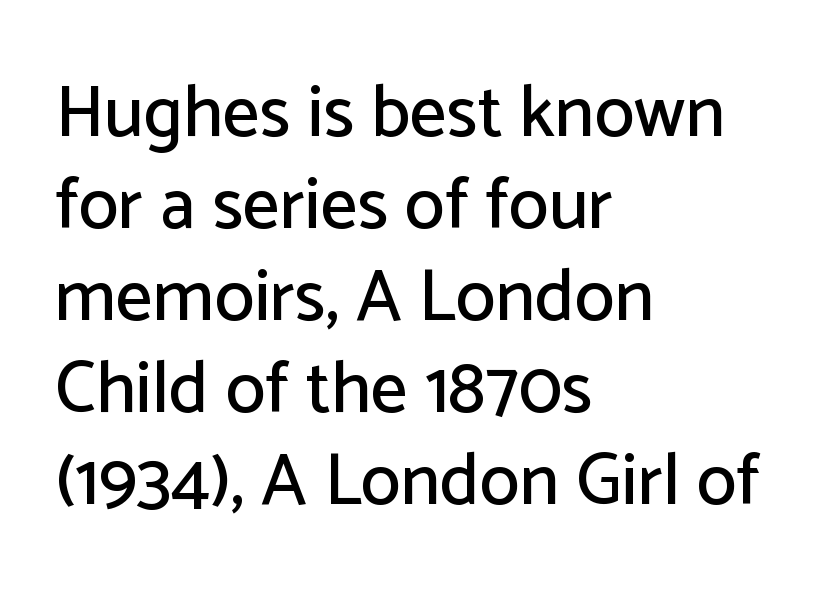
This sample has the flowing, uneven cadence of proportional lettering. Descenders are the only things crossing below the line. Regarding serifs, this sample does without them. In terms of posture, this sample is upright.
